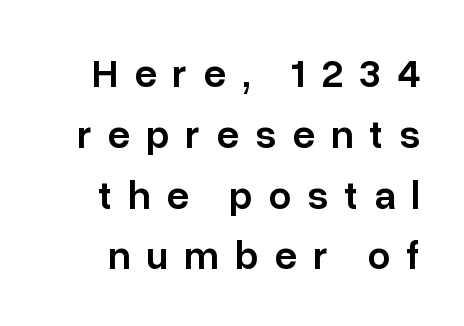
{"serif": "no", "italic": "no", "bold": "semi", "weight": "semibold", "width": "normal", "stroke_contrast": "low", "x_height": "medium", "monospaced": "no", "underline": "no", "line_spacing": "normal", "line_spacing_ratio": 1.52, "letter_spacing": "wide", "letter_spacing_em": 0.4, "glyph_px": 40}
